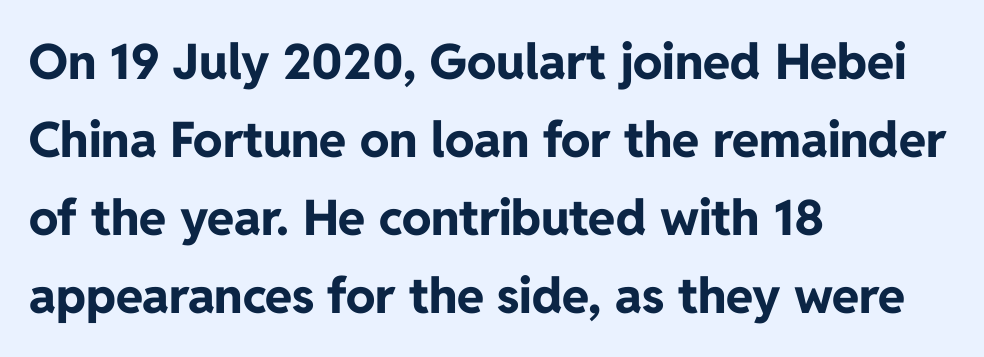
{"serif": "no", "italic": "no", "bold": "yes", "weight": "bold", "width": "normal", "stroke_contrast": "low", "x_height": "medium", "monospaced": "no", "underline": "no", "align": "left", "line_spacing": "normal", "line_spacing_ratio": 1.59, "letter_spacing": "normal", "letter_spacing_em": 0.0, "glyph_px": 49}
